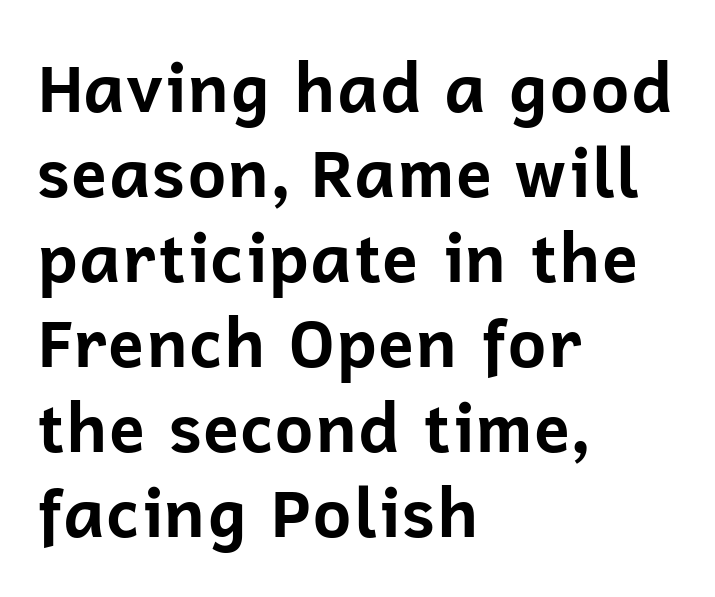
The image shows 67 px bold sans-serif type, upright; set left-aligned, normal line spacing (1.27x), normal letter spacing, not underlined; low stroke contrast and a medium x-height.
